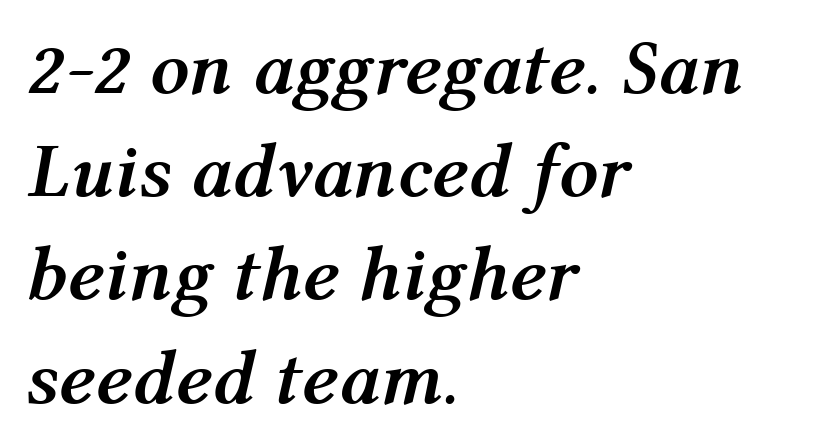
Q: Is the text bold? A: Yes.
Q: Is the text italic (slanted)? A: Yes, it leans right by about 12 degrees.
Q: Is the text underlined? A: No.
Q: How is the paragraph aligned? A: Left-aligned.
Q: Is the spacing between letters normal or unusually wide? A: Normal.
Q: Is the spacing between lines tight, normal or loose? A: Normal.
Q: Width (condensed, normal, or wide)? A: Normal.
Q: Stroke contrast? A: Medium.
Q: x-height? A: Medium.
Q: Monospaced? A: No.
